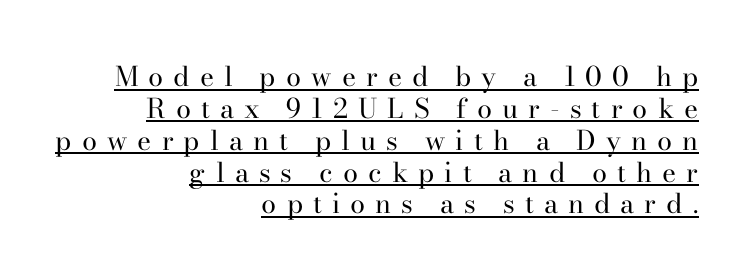
The lettering is marked with a stroke running underneath it. The type sits square on the baseline with zero lean. The face used here is rendered with a markedly widened letterfit. The compositor pushed each line to the right boundary. Ink coverage per letter is moderate at most.
